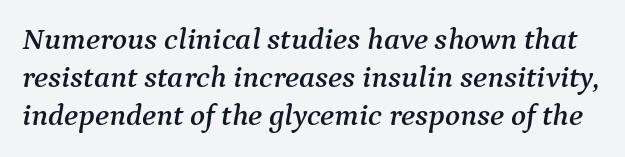
{"serif": "yes", "italic": "yes", "lean": "right", "slant_degrees": 9, "width": "normal", "stroke_contrast": "medium", "x_height": "medium", "monospaced": "no", "underline": "no", "line_spacing_ratio": 1.23, "letter_spacing": "normal", "letter_spacing_em": 0.0, "glyph_px": 31}
